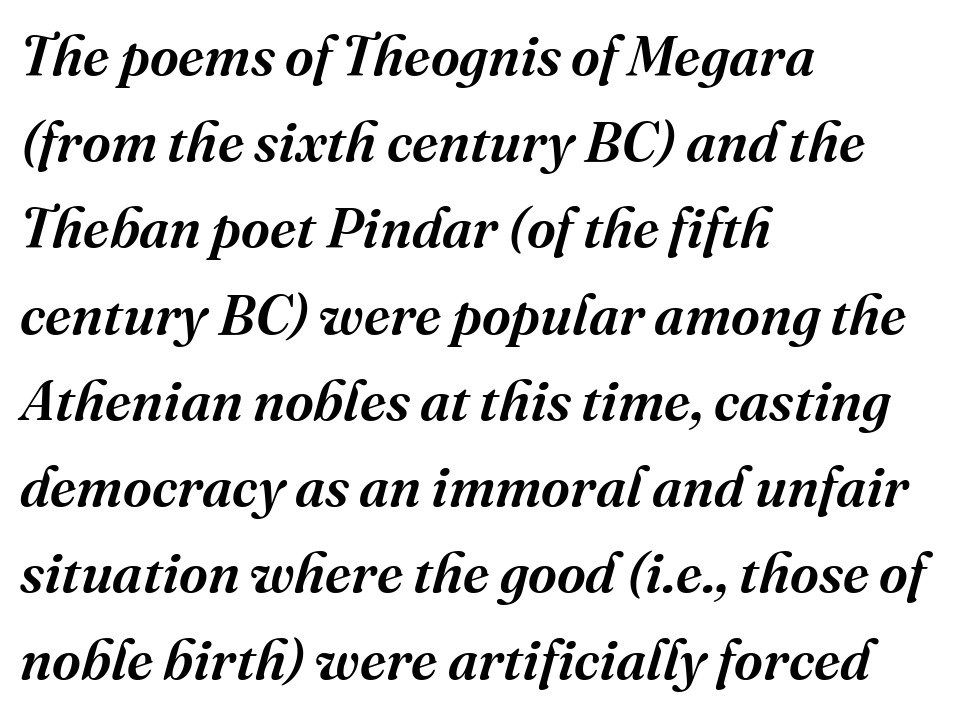
Q: Is the text bold? A: Semi-bold.
Q: Is the text italic (slanted)? A: Yes, it leans right by about 16 degrees.
Q: Is the typeface a serif or a sans-serif typeface? A: Serif.
Q: Is the text underlined? A: No.
Q: How is the paragraph aligned? A: Left-aligned.
Q: Is the spacing between letters normal or unusually wide? A: Normal.
Q: Is the spacing between lines tight, normal or loose? A: Normal.
Q: Width (condensed, normal, or wide)? A: Normal.
Q: Stroke contrast? A: Medium.
Q: x-height? A: Medium.
Q: Monospaced? A: No.
